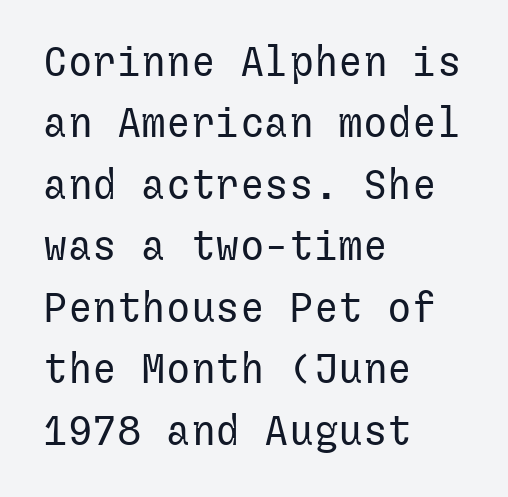
Q: Is the text bold? A: No.
Q: Is the text italic (slanted)? A: No, it is upright.
Q: Is the typeface a serif or a sans-serif typeface? A: Sans-serif.
Q: Is the text underlined? A: No.
Q: How is the paragraph aligned? A: Left-aligned.
Q: Is the spacing between letters normal or unusually wide? A: Normal.
Q: Is the spacing between lines tight, normal or loose? A: Normal.
Q: Width (condensed, normal, or wide)? A: Normal.
Q: Stroke contrast? A: Low.
Q: x-height? A: Medium.
